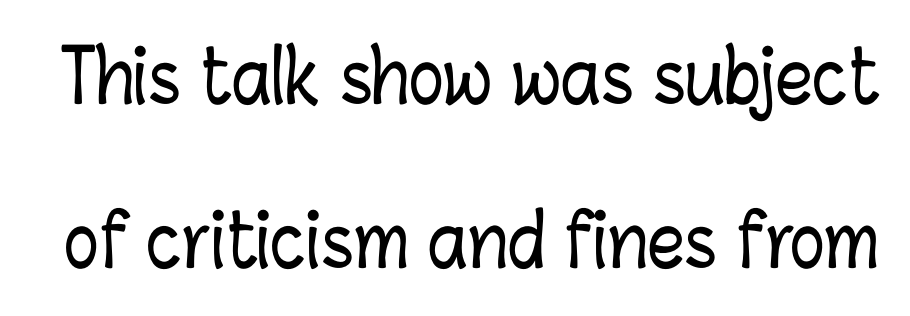
Q: Is the text italic (slanted)? A: No, it is upright.
Q: Is the text underlined? A: No.
Q: Is the spacing between letters normal or unusually wide? A: Normal.
Q: Is the spacing between lines tight, normal or loose? A: Loose.
Q: Width (condensed, normal, or wide)? A: Condensed.
Q: Stroke contrast? A: Low.
Q: x-height? A: Medium.
Q: Monospaced? A: No.
